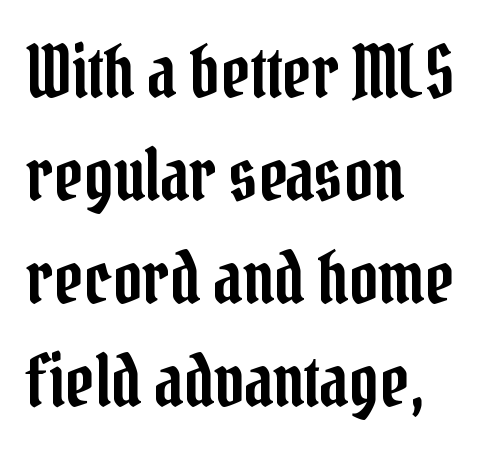
The glyphs in this specimen are seriffed. This rendering leaves character spacing at its baseline value. The baseline area is clear. The ragged edge is on the right, which tells us the setting is flush left. Every stem runs plumb, perpendicular to the baseline. The block of text has a typical density, with ordinary space between rows.
